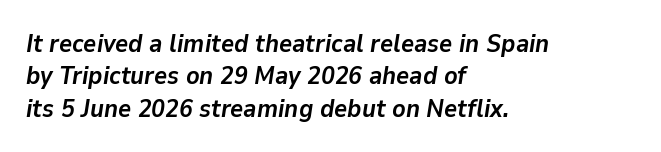
The image shows 25 px bold type, italic (leaning right); set left-aligned, normal line spacing (1.3x), normal letter spacing, not underlined.
